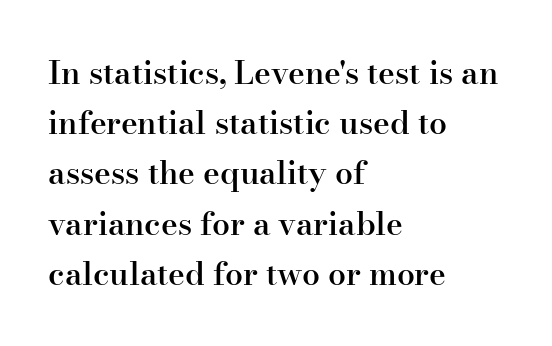
Q: Is the text bold? A: Semi-bold.
Q: Is the text italic (slanted)? A: No, it is upright.
Q: Is the typeface a serif or a sans-serif typeface? A: Serif.
Q: Is the text underlined? A: No.
Q: How is the paragraph aligned? A: Left-aligned.
Q: Is the spacing between letters normal or unusually wide? A: Normal.
Q: Is the spacing between lines tight, normal or loose? A: Normal.
Q: Width (condensed, normal, or wide)? A: Normal.
Q: Stroke contrast? A: High.
Q: x-height? A: Small.
Q: Monospaced? A: No.
